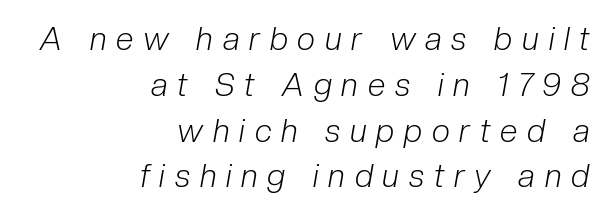
{"italic": "yes", "lean": "right", "slant_degrees": 10, "bold": "no", "weight": "light", "width": "condensed", "stroke_contrast": "low", "x_height": "medium", "monospaced": "no", "underline": "no", "align": "right", "line_spacing": "normal", "line_spacing_ratio": 1.43, "letter_spacing": "wide", "letter_spacing_em": 0.31, "glyph_px": 32}
